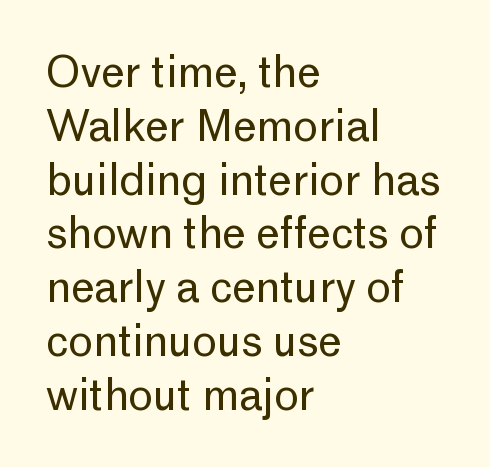
Q: Is the text bold? A: No.
Q: Is the text italic (slanted)? A: No, it is upright.
Q: Is the typeface a serif or a sans-serif typeface? A: Sans-serif.
Q: Is the text underlined? A: No.
Q: How is the paragraph aligned? A: Left-aligned.
Q: Is the spacing between letters normal or unusually wide? A: Normal.
Q: Is the spacing between lines tight, normal or loose? A: Normal.
Q: Width (condensed, normal, or wide)? A: Normal.
Q: Stroke contrast? A: Low.
Q: x-height? A: Medium.
Q: Monospaced? A: No.
